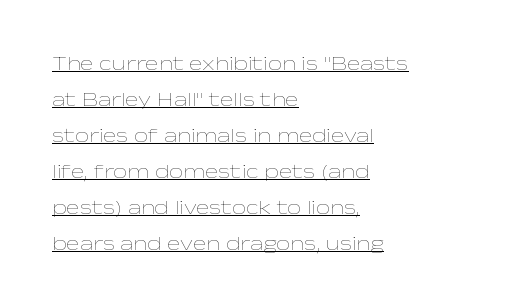
The image shows 20 px text type, upright; set left-aligned, line spacing 1.8x, normal letter spacing, underlined.
